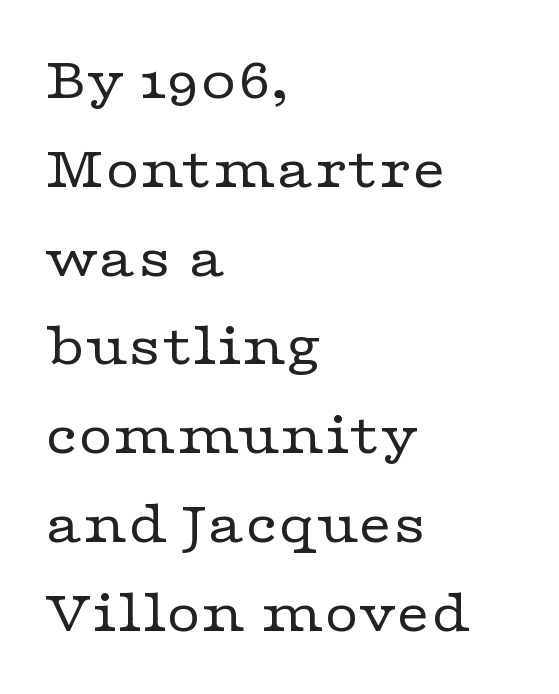
The image shows 60 px regular-weight, wide serif type, upright; set left-aligned, normal line spacing (1.48x), normal letter spacing, not underlined; low stroke contrast and a medium x-height.
